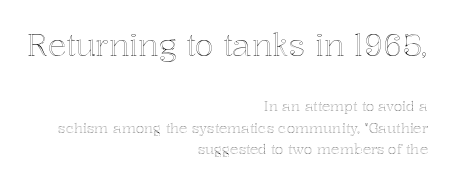
Looks like regular typesetting: each glyph gets only the width it needs. Right-aligned paragraph, ragged on the left. The specimen reads as upright at a glance. The letterforms sit shoulder to shoulder at normal distance. Visually, the top section dominates because its glyphs are scaled up.
